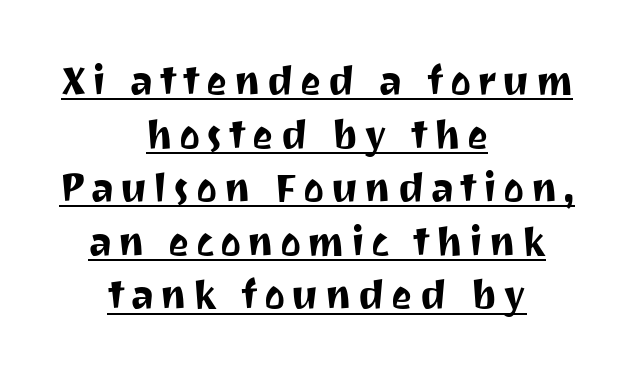
This sample carries an underscore along the baseline area. This sample keeps an unexceptional amount of space between lines. The passage is arranged like a title page — every line centered. Stroke terminals: plain, sans-serif.
